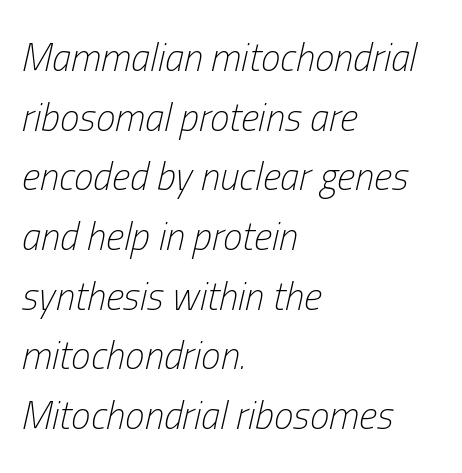
{"italic": "yes", "lean": "right", "slant_degrees": 13, "bold": "no", "weight": "light", "width": "condensed", "stroke_contrast": "low", "x_height": "medium", "monospaced": "no", "underline": "no", "align": "left", "line_spacing": "normal", "line_spacing_ratio": 1.53, "letter_spacing": "normal", "letter_spacing_em": 0.0, "glyph_px": 39}
